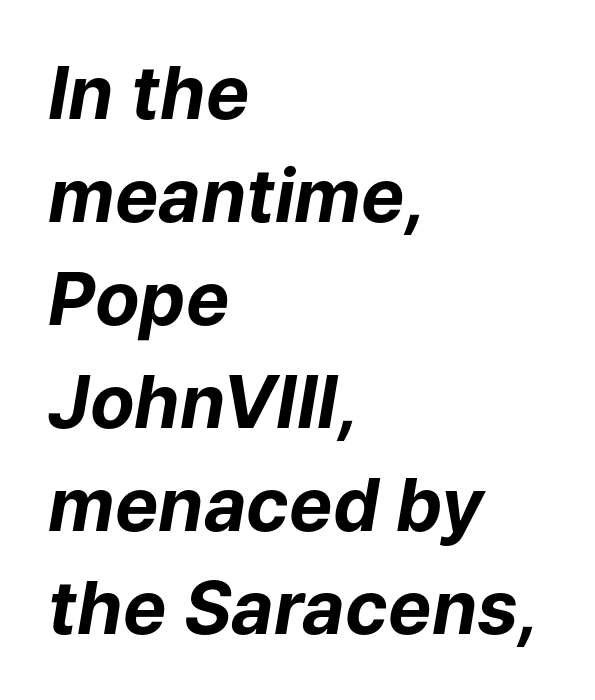
{"italic": "yes", "lean": "right", "slant_degrees": 9, "bold": "yes", "weight": "bold", "width": "normal", "stroke_contrast": "low", "x_height": "medium", "monospaced": "no", "underline": "no", "align": "left", "line_spacing": "normal", "line_spacing_ratio": 1.41, "letter_spacing": "normal", "letter_spacing_em": 0.0, "glyph_px": 73}
